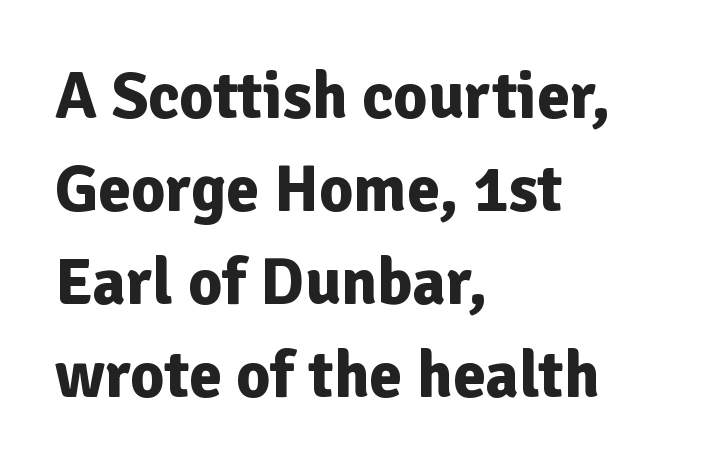
The image shows 66 px bold sans-serif type, upright; set left-aligned, normal line spacing (1.41x), normal letter spacing, not underlined; low stroke contrast and a medium x-height.
